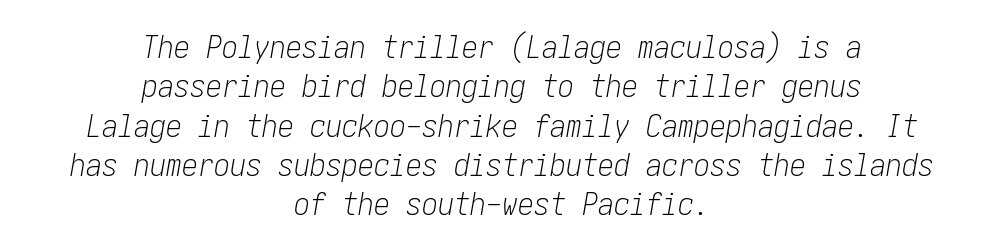
The string is rendered with underlining switched off. Stem width sits at or under what a default text font uses. Does the lettering tilt? It does — this is italic. Caption: multi-line text, centered on the measure. Tracking here is standard; glyphs follow each other at the usual distance.
